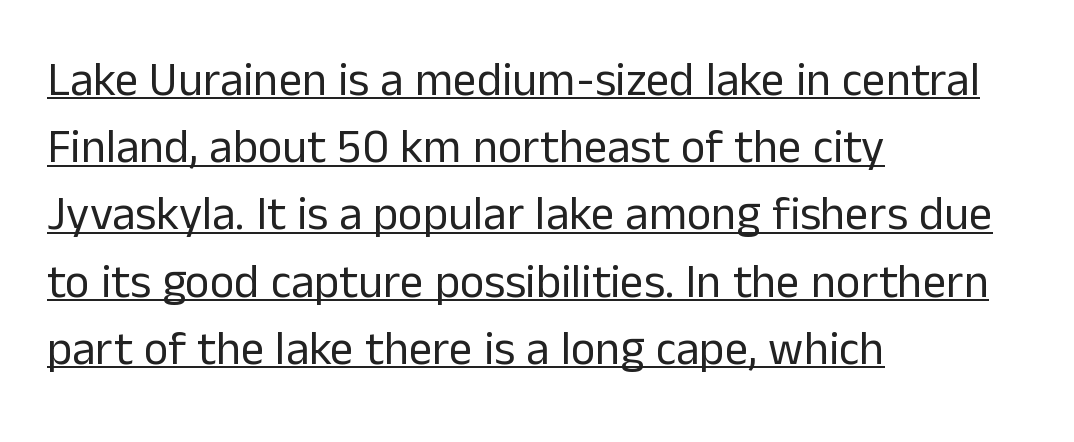
Q: Is the text bold? A: No.
Q: Is the text italic (slanted)? A: No, it is upright.
Q: Is the typeface a serif or a sans-serif typeface? A: Sans-serif.
Q: Is the text underlined? A: Yes.
Q: How is the paragraph aligned? A: Left-aligned.
Q: Is the spacing between letters normal or unusually wide? A: Normal.
Q: Is the spacing between lines tight, normal or loose? A: Normal.
Q: Width (condensed, normal, or wide)? A: Normal.
Q: Stroke contrast? A: Low.
Q: x-height? A: Medium.
Q: Monospaced? A: No.
